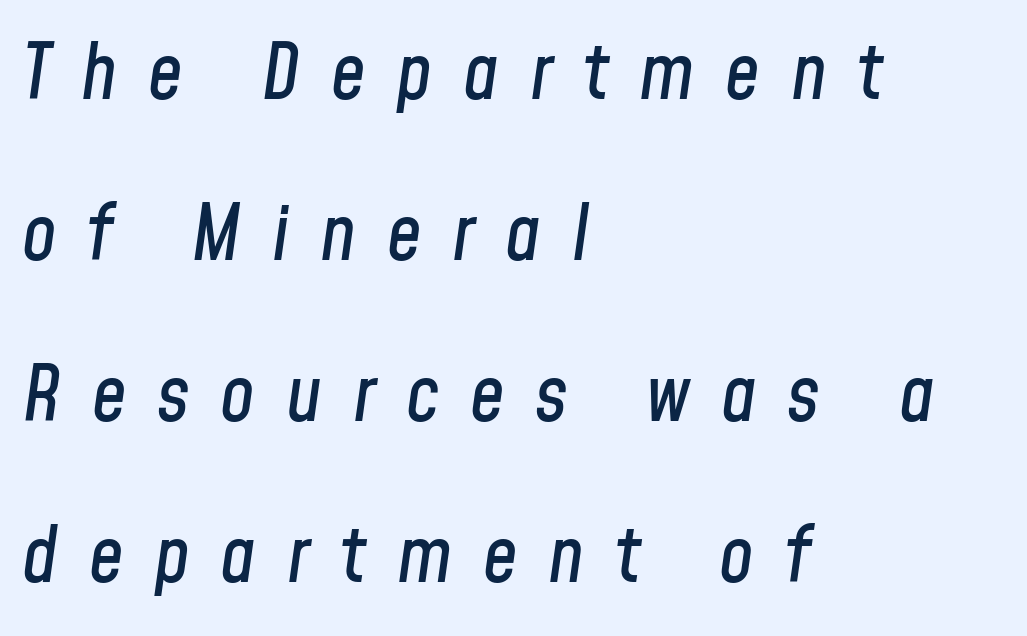
The image shows 77 px condensed type, italic (leaning right); set left-aligned, loose line spacing (2.09x), unusually wide letter spacing (+0.4 em), not underlined; low stroke contrast and a medium x-height.
